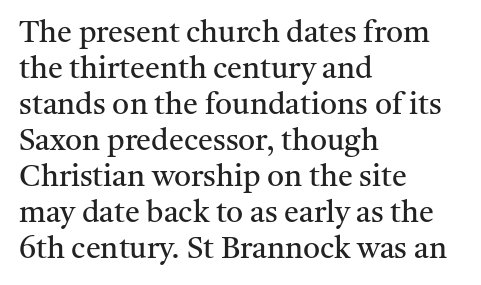
Note the varied advance widths — an 'i' is clearly narrower than an 'm'. In terms of letterform style, serifs are clearly present. Is the stroke heavy? The answer is a plain regular-or-lighter. Ascenders rise straight up at ninety degrees. Check the space under the baseline: it is left empty. The lines are quadded left.
